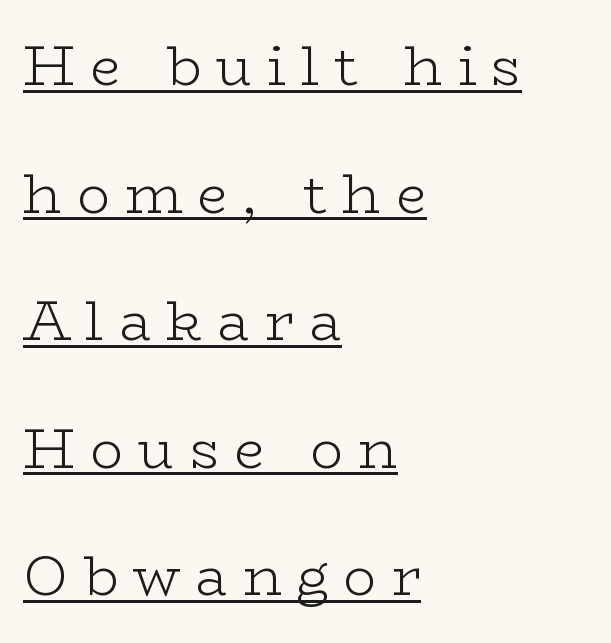
{"serif": "yes", "italic": "no", "bold": "no", "weight": "light", "width": "wide", "stroke_contrast": "low", "x_height": "medium", "monospaced": "no", "underline": "yes", "align": "left", "line_spacing": "loose", "line_spacing_ratio": 2.32, "letter_spacing": "wide", "letter_spacing_em": 0.27, "glyph_px": 55}
